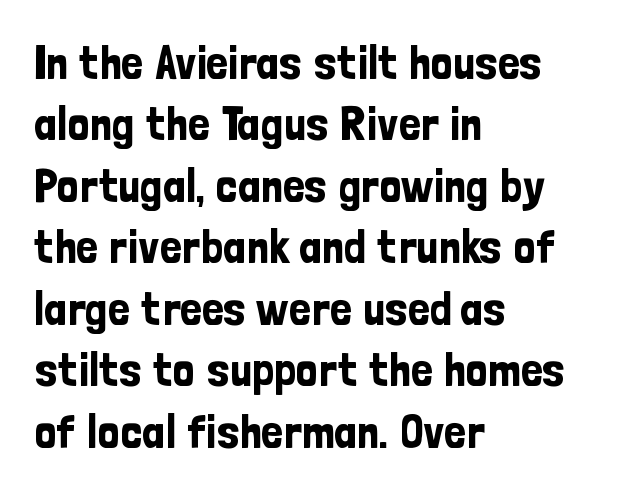
The letters carry no serifs — their stems end cleanly without finishing strokes. Caption: multi-line text, flush left, ragged right. Characters follow at the spacing the type designer built in. The vertical gap from one line to the next is medium. A roman cut, with each character standing at attention. You could not count columns in this text — the font is proportionally spaced.
